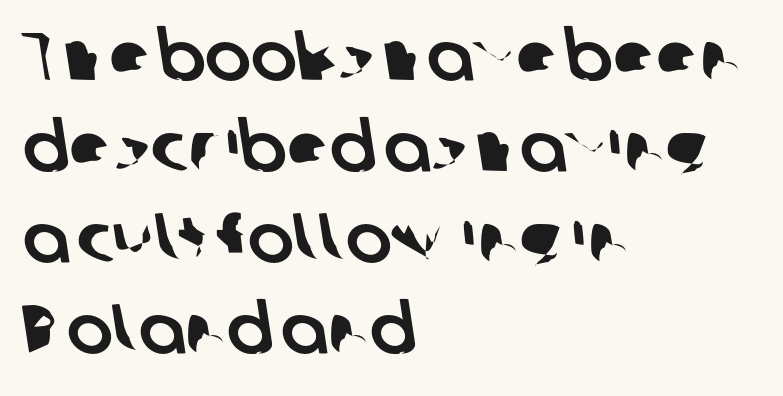
Short note: letters normally spaced. One-word summary of the alignment: left. These lines are composed in type without serifs. Think of a printed novel: that variable character pitch is what you see here. If you measured baseline to baseline, you'd find a middling distance. Honestly, there is no underline to notice here at all.
